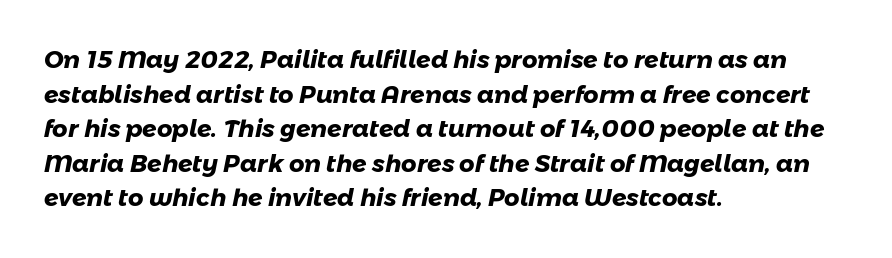
The image shows 24 px bold type; set left-aligned, normal line spacing (1.44x), normal letter spacing, not underlined.
